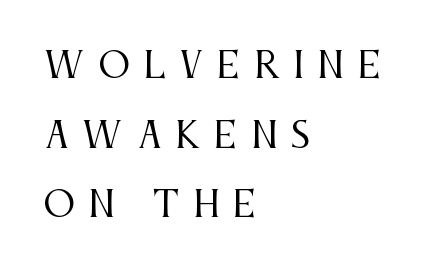
Q: Is the text bold? A: No.
Q: Is the text italic (slanted)? A: No, it is upright.
Q: Is the typeface a serif or a sans-serif typeface? A: Serif.
Q: Is the text underlined? A: No.
Q: How is the paragraph aligned? A: Left-aligned.
Q: Is the spacing between letters normal or unusually wide? A: Unusually wide.
Q: Is the spacing between lines tight, normal or loose? A: Loose.
Q: Width (condensed, normal, or wide)? A: Condensed.
Q: Stroke contrast? A: Medium.
Q: x-height? A: Large.
Q: Monospaced? A: No.
